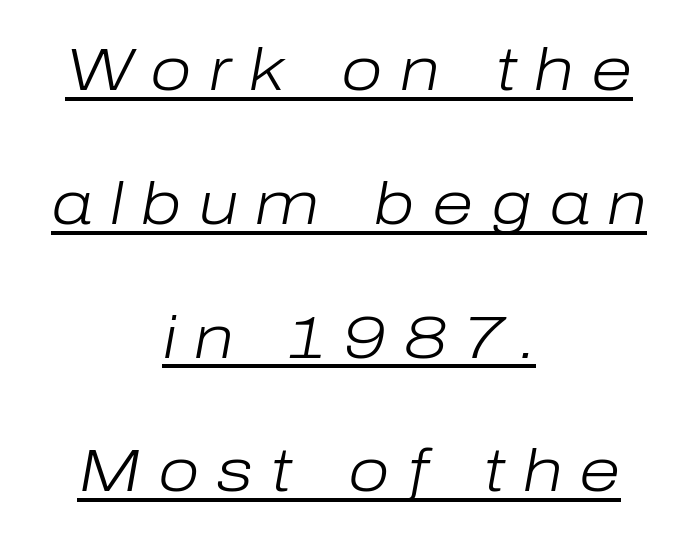
Q: Is the text bold? A: No.
Q: Is the text italic (slanted)? A: Yes, it leans right by about 10 degrees.
Q: Is the text underlined? A: Yes.
Q: How is the paragraph aligned? A: Centered.
Q: Is the spacing between letters normal or unusually wide? A: Unusually wide.
Q: Is the spacing between lines tight, normal or loose? A: Loose.
Q: Width (condensed, normal, or wide)? A: Normal.
Q: Stroke contrast? A: Low.
Q: x-height? A: Medium.
Q: Monospaced? A: No.
